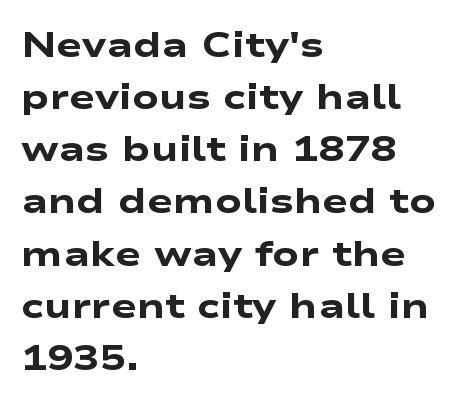
The image shows 35 px heavy, wide sans-serif type; set left-aligned, normal line spacing (1.49x), normal letter spacing, not underlined; low stroke contrast and a medium x-height.
